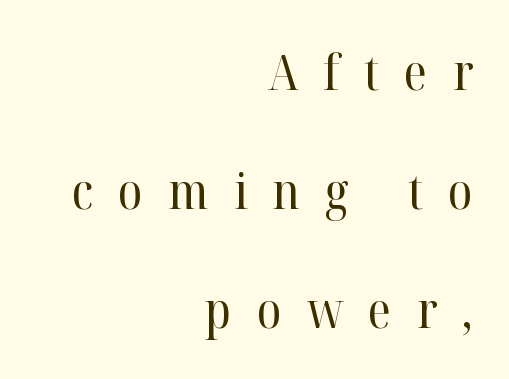
{"serif": "yes", "italic": "no", "bold": "no", "weight": "regular", "width": "normal", "stroke_contrast": "high", "x_height": "medium", "monospaced": "no", "underline": "no", "align": "right", "line_spacing": "loose", "line_spacing_ratio": 2.38, "letter_spacing": "wide", "letter_spacing_em": 0.5, "glyph_px": 50}
